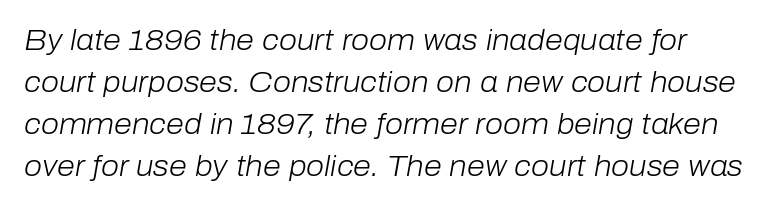
{"italic": "yes", "lean": "right", "slant_degrees": 10, "bold": "no", "weight": "light", "width": "normal", "stroke_contrast": "low", "x_height": "medium", "monospaced": "no", "underline": "no", "line_spacing": "normal", "line_spacing_ratio": 1.45, "letter_spacing": "normal", "letter_spacing_em": 0.0, "glyph_px": 29}
